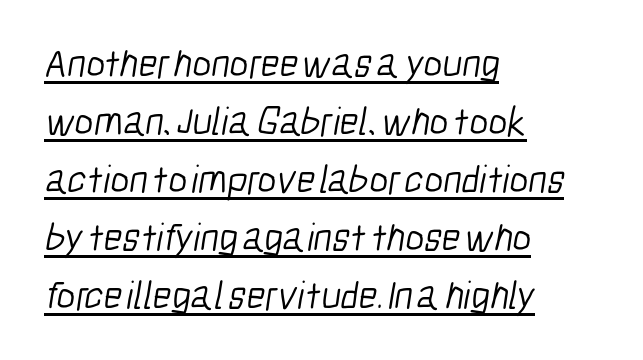
Do the characters align in a grid? No, the font is proportional. The passage shown is typeset with a sans-serif family. Stem width sits at or under what a default text font uses. In terms of leading, this rendering sits right in the middle.
